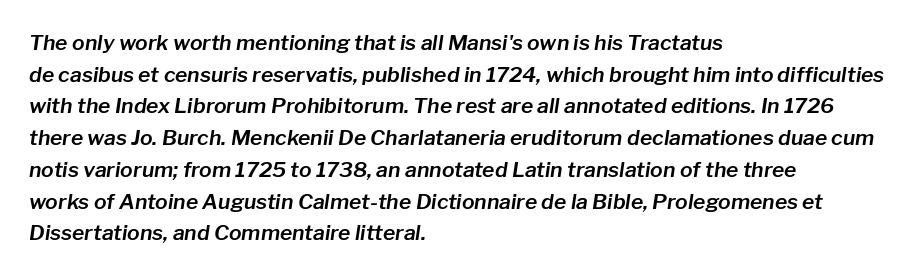
Q: Is the text italic (slanted)? A: Yes, it leans right by about 8 degrees.
Q: Is the text underlined? A: No.
Q: How is the paragraph aligned? A: Left-aligned.
Q: Is the spacing between letters normal or unusually wide? A: Normal.
Q: Is the spacing between lines tight, normal or loose? A: Normal.
